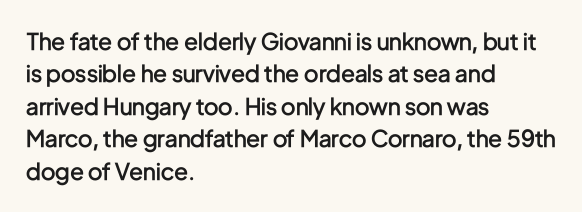
Q: Is the text bold? A: Semi-bold.
Q: Is the text italic (slanted)? A: No, it is upright.
Q: Is the text underlined? A: No.
Q: How is the paragraph aligned? A: Left-aligned.
Q: Is the spacing between letters normal or unusually wide? A: Normal.
Q: Is the spacing between lines tight, normal or loose? A: Normal.
